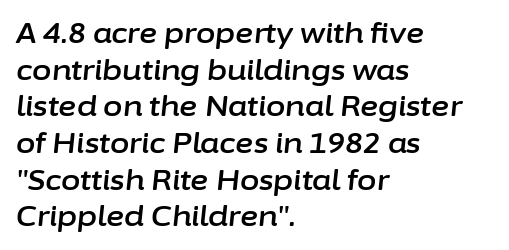
Q: Is the text italic (slanted)? A: Yes, it leans right by about 6 degrees.
Q: Is the text underlined? A: No.
Q: How is the paragraph aligned? A: Left-aligned.
Q: Is the spacing between letters normal or unusually wide? A: Normal.
Q: Is the spacing between lines tight, normal or loose? A: Normal.
Q: Width (condensed, normal, or wide)? A: Normal.
Q: Stroke contrast? A: Low.
Q: x-height? A: Medium.
Q: Monospaced? A: No.
